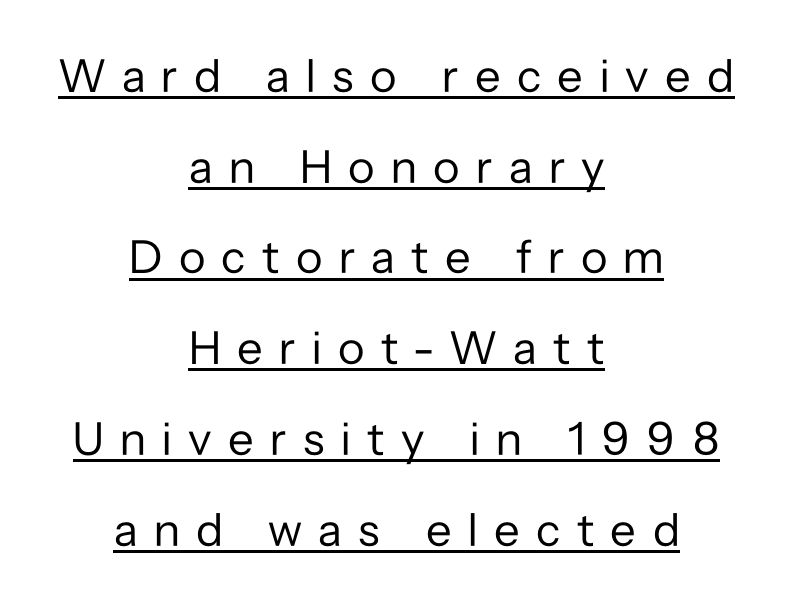
No extra ink here — the face is not bold. A student would call this center alignment; a typographer would say set centered. Is this a fixed-width face? No — the glyphs have proportional, varying widths. Does the type have serifs? No, each stem ends abruptly. This is the regular roman posture of the typeface. Inter-character spacing is expanded well beyond the font's built-in metrics.
